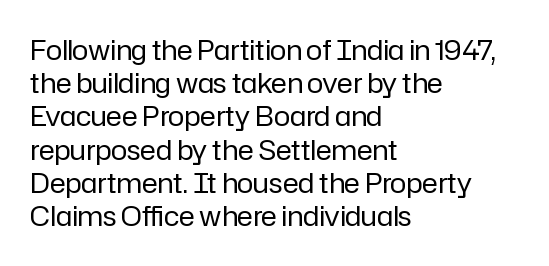
{"italic": "no", "bold": "no", "underline": "no", "align": "left", "line_spacing_ratio": 1.23, "letter_spacing": "normal", "letter_spacing_em": 0.0, "glyph_px": 27}
